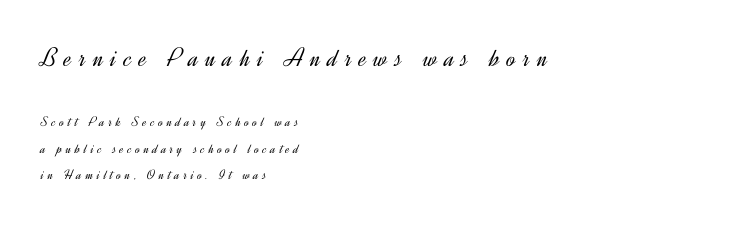
If you squint, the top block still reads clearly — it's the larger of the two. Spacing between characters has been opened up far beyond the box default. The passage shown is not underscored anywhere. Line starts are locked; line ends wander. Stems here are at most as thick as an everyday book face.
